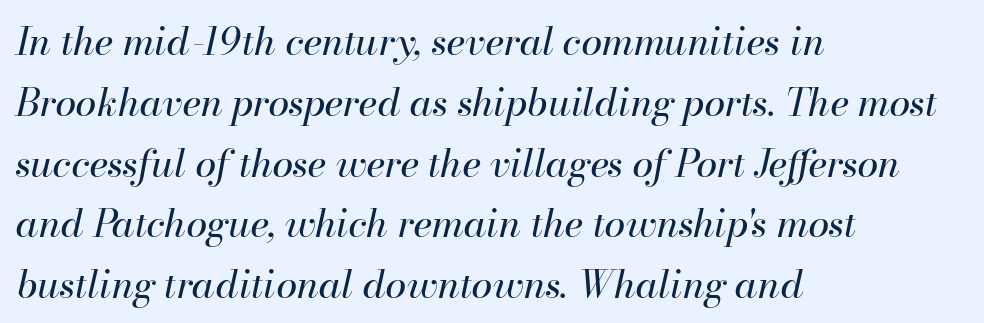
This block has exactly the height ordinary leading produces. The passage shown has conventional tracking throughout. Layout note: lines flush left. Bold? No — there's no thickening of the strokes.
